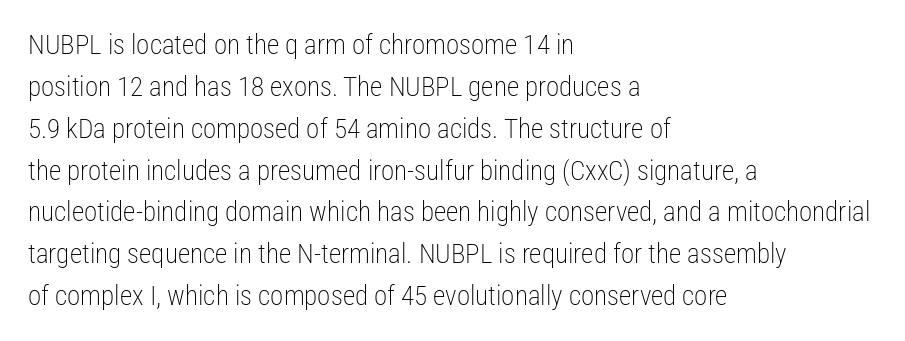
Anything drawn beneath the words? Only blank space. Each word holds together tightly as a unit, with standard inter-letter gaps. Each stroke keeps to a modest, everyday thickness or less. Normally led — the rows are evenly, conventionally spaced. In CSS terms this would be text-align: left. Does the lettering tilt? It doesn't — this is upright.
